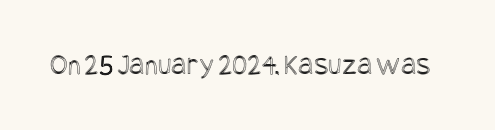
The image shows 30 px condensed type, upright; set normal letter spacing, not underlined; a large x-height.
